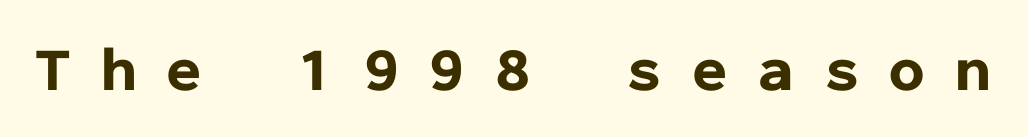
The image shows 63 px bold sans-serif type, upright, monospaced; set unusually wide letter spacing (+0.48 em), not underlined; low stroke contrast and a medium x-height.
